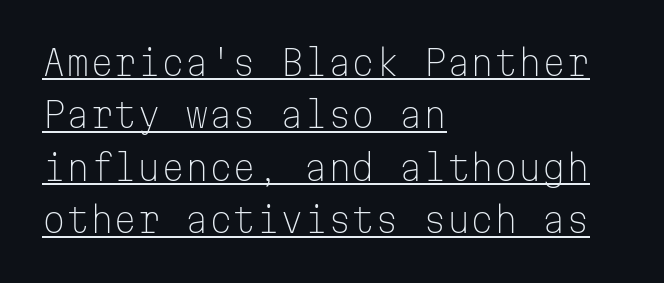
{"serif": "no", "italic": "no", "bold": "no", "weight": "light", "width": "normal", "stroke_contrast": "low", "x_height": "medium", "monospaced": "yes", "underline": "yes", "align": "left", "line_spacing": "normal", "line_spacing_ratio": 1.54, "letter_spacing": "normal", "letter_spacing_em": 0.0, "glyph_px": 34}
